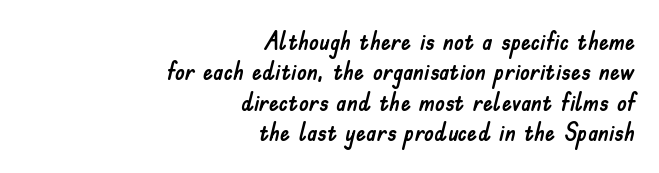
Tracking here is standard; glyphs follow each other at the usual distance. The setting favours the right margin, as signatures and pull-quotes sometimes do. Words float on clear page, feet unadorned.
